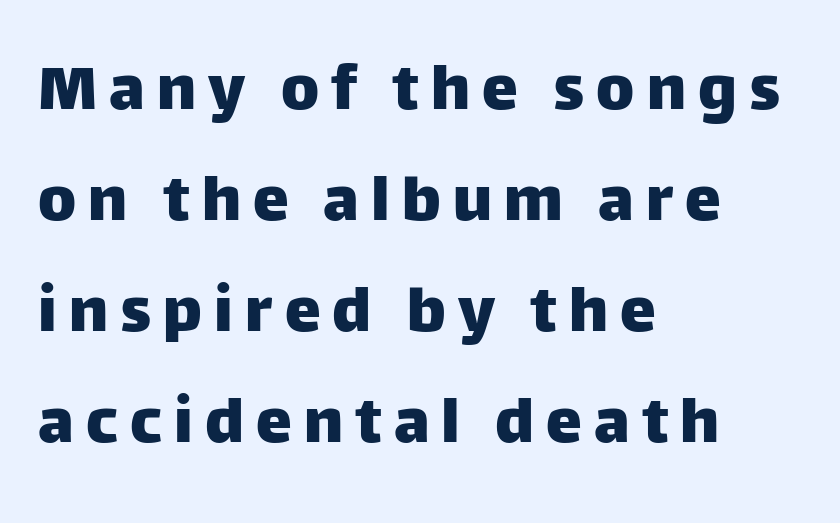
{"serif": "no", "italic": "no", "width": "normal", "stroke_contrast": "low", "x_height": "large", "monospaced": "no", "underline": "no", "align": "left", "line_spacing": "normal", "line_spacing_ratio": 1.54, "glyph_px": 72}
